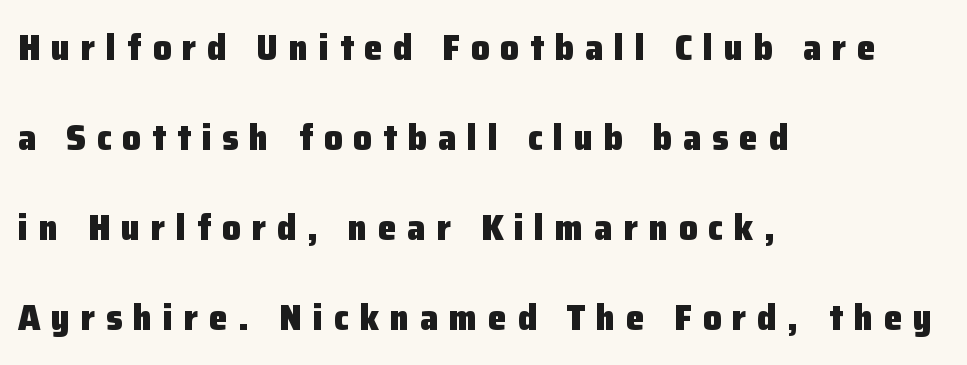
The image shows 37 px heavy sans-serif type, upright; set left-aligned, loose line spacing (2.43x), unusually wide letter spacing (+0.29 em), not underlined; low stroke contrast and a medium x-height.
